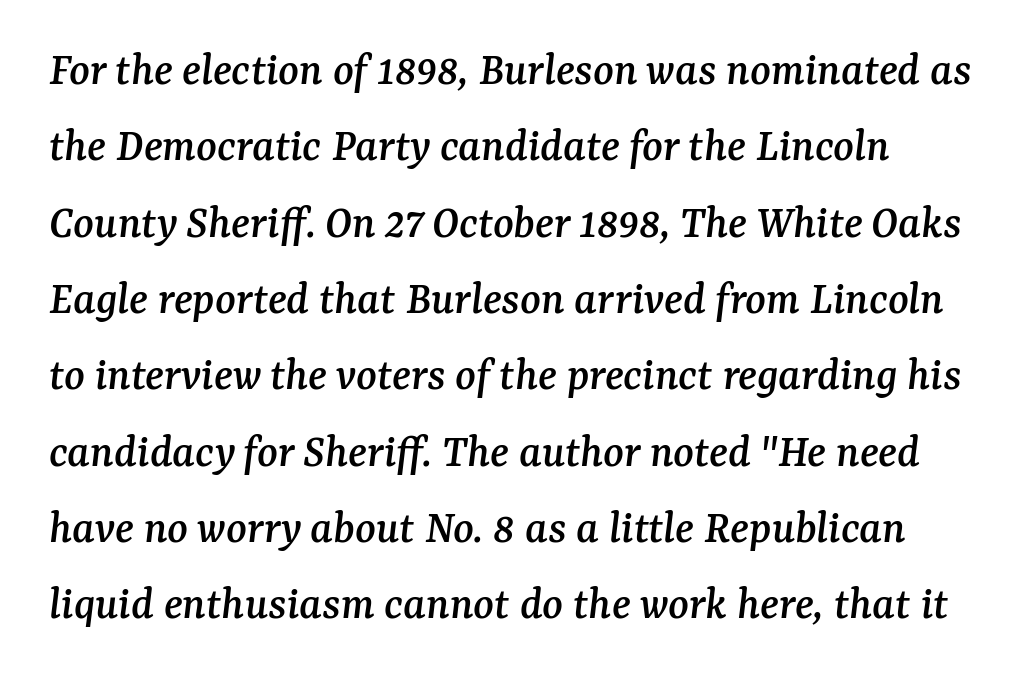
The string is rendered with underlining switched off. One glance says typical: line gaps are just what's usual. The font's italic variant was chosen for this text. Default kerning and tracking; the words read as compact shapes. The text was rendered using a seriffed face with decorative stroke endings.
